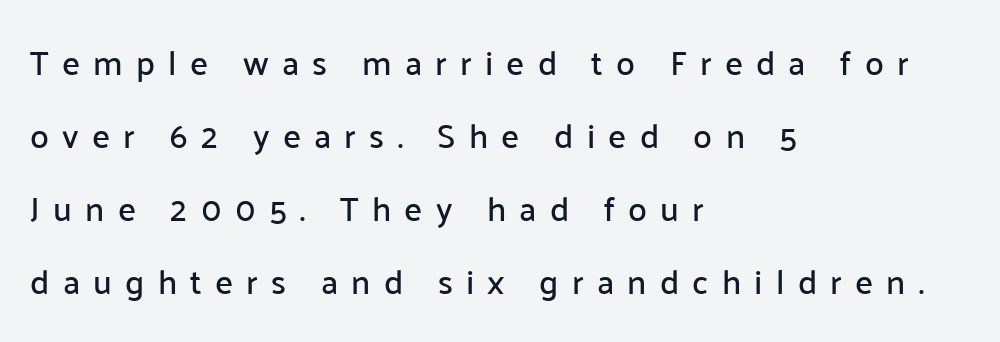
The image shows 34 px sans-serif type, upright; set left-aligned, loose line spacing (2.15x), unusually wide letter spacing (+0.39 em), not underlined; low stroke contrast and a medium x-height.
